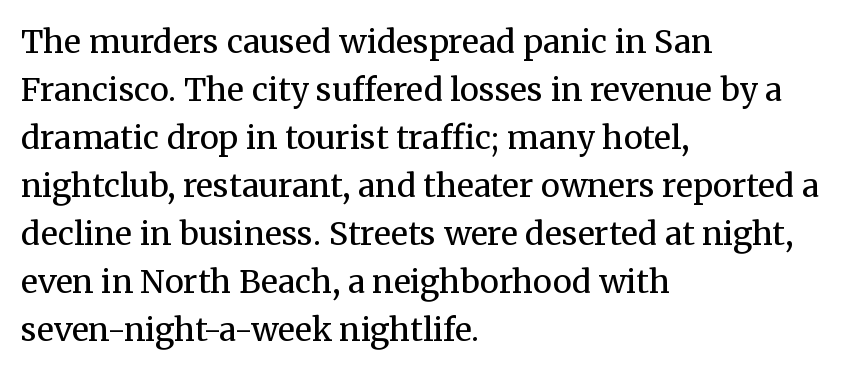
{"serif": "yes", "italic": "no", "bold": "no", "weight": "regular", "width": "normal", "stroke_contrast": "medium", "x_height": "medium", "monospaced": "no", "underline": "no", "align": "left", "line_spacing": "normal", "line_spacing_ratio": 1.5, "letter_spacing": "normal", "letter_spacing_em": 0.0, "glyph_px": 32}
